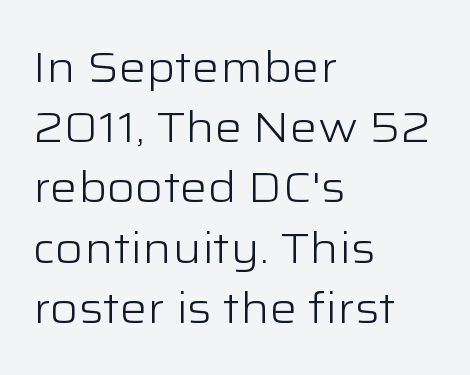
{"serif": "no", "italic": "no", "bold": "no", "weight": "light", "width": "wide", "stroke_contrast": "low", "x_height": "medium", "monospaced": "no", "underline": "no", "align": "left", "line_spacing": "normal", "line_spacing_ratio": 1.4, "letter_spacing": "normal", "letter_spacing_em": 0.0, "glyph_px": 43}
